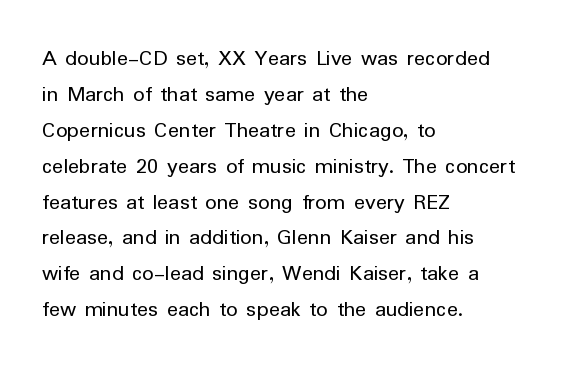
The image shows 23 px text type, upright; set left-aligned, normal line spacing (1.56x), normal letter spacing, not underlined.
